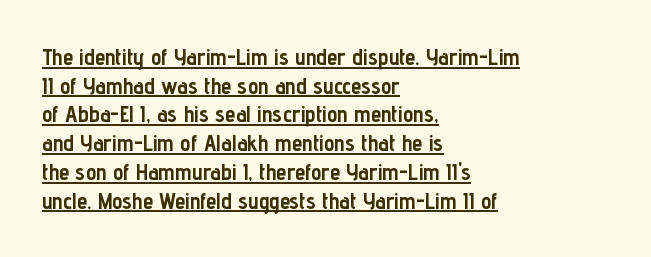
The image shows 23 px bold type, upright; set left-aligned, normal line spacing (1.25x), normal letter spacing, underlined.
